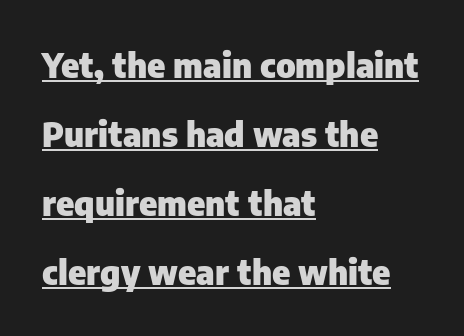
The image shows 34 px heavy sans-serif type, upright; set left-aligned, loose line spacing (2.03x), normal letter spacing, underlined; low stroke contrast and a medium x-height.
